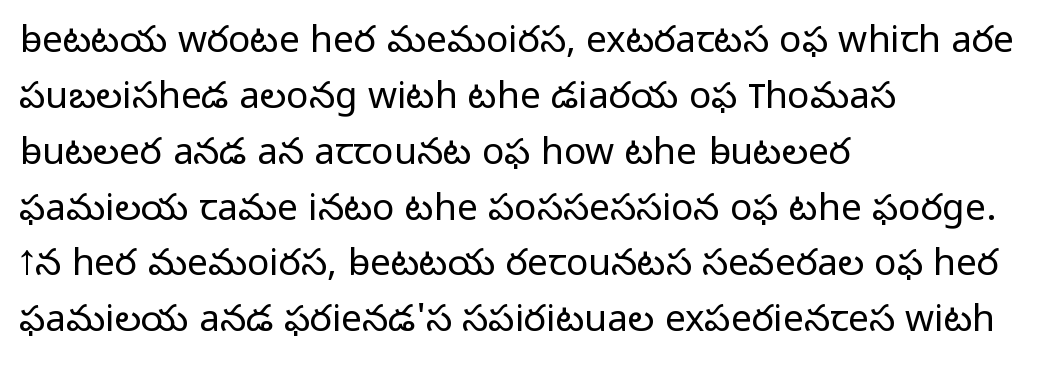
The passage shown has conventional tracking throughout. Does the type have serifs? No, each stem ends abruptly. On a weight scale, this lands at 450 or below. This rendering features lettering with no underline.
